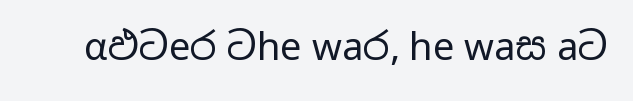
Proportional: the letters do not fall into vertical columns. Letters have the restrained weight of plain body copy at most. Honestly, the letter spacing is just normal — you wouldn't notice it. What kind of face is this? One without serifs — a sans. Underline: absent. Quick note: not italic, upright.
